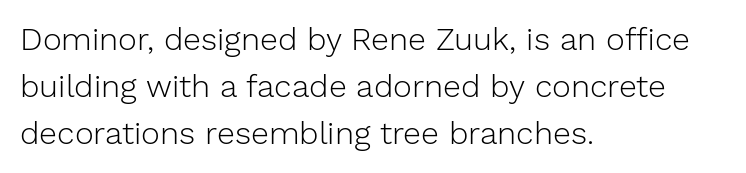
{"serif": "no", "italic": "no", "bold": "no", "weight": "light", "width": "normal", "stroke_contrast": "low", "x_height": "medium", "monospaced": "no", "underline": "no", "align": "left", "line_spacing": "normal", "line_spacing_ratio": 1.47, "letter_spacing": "normal", "letter_spacing_em": 0.0, "glyph_px": 32}
